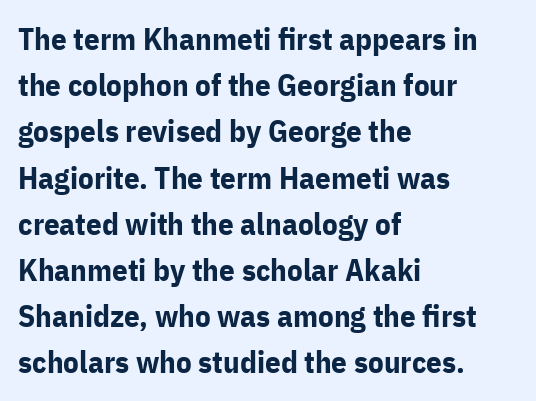
Q: Is the text bold? A: Yes.
Q: Is the text italic (slanted)? A: No, it is upright.
Q: Is the typeface a serif or a sans-serif typeface? A: Sans-serif.
Q: Is the text underlined? A: No.
Q: How is the paragraph aligned? A: Left-aligned.
Q: Is the spacing between letters normal or unusually wide? A: Normal.
Q: Is the spacing between lines tight, normal or loose? A: Normal.
Q: Width (condensed, normal, or wide)? A: Normal.
Q: Stroke contrast? A: Low.
Q: x-height? A: Medium.
Q: Monospaced? A: No.
